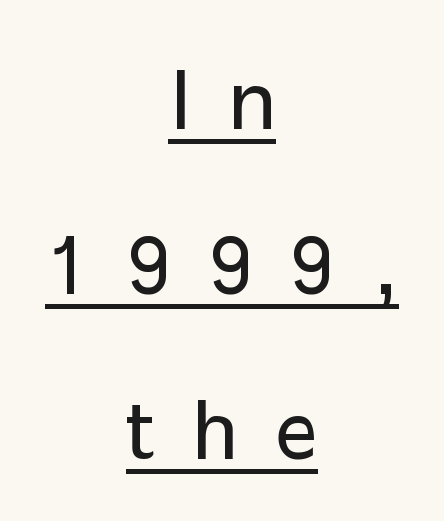
{"serif": "no", "italic": "no", "bold": "no", "weight": "regular", "width": "normal", "stroke_contrast": "low", "x_height": "medium", "monospaced": "no", "underline": "yes", "align": "center", "line_spacing": "loose", "line_spacing_ratio": 2.06, "letter_spacing": "wide", "letter_spacing_em": 0.47, "glyph_px": 80}
